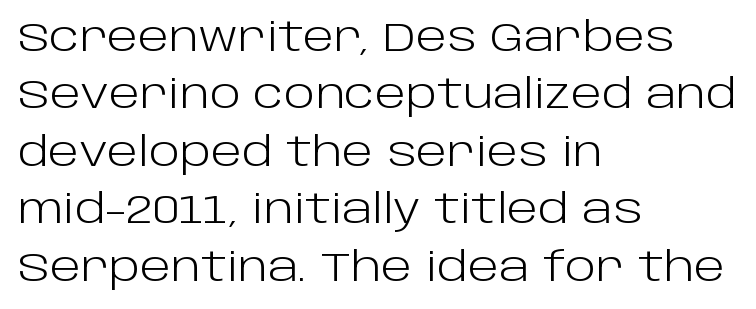
Q: Is the text bold? A: No.
Q: Is the text italic (slanted)? A: No, it is upright.
Q: Is the typeface a serif or a sans-serif typeface? A: Sans-serif.
Q: Is the text underlined? A: No.
Q: How is the paragraph aligned? A: Left-aligned.
Q: Is the spacing between letters normal or unusually wide? A: Normal.
Q: Is the spacing between lines tight, normal or loose? A: Normal.
Q: Width (condensed, normal, or wide)? A: Normal.
Q: Stroke contrast? A: Low.
Q: x-height? A: Large.
Q: Monospaced? A: No.
